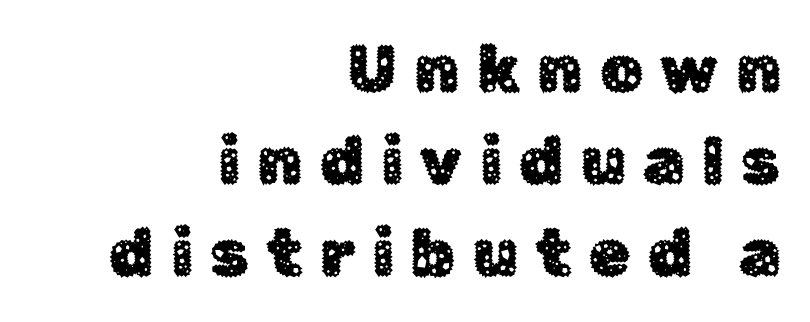
The horizontal fit of the characters is loose and conspicuously gappy. The typesetter chose a ragged-left arrangement here. Here the designer chose a conventional face with non-uniform glyph widths. Leading matches the norm, producing a regular column. Vertical strokes here are truly vertical.
